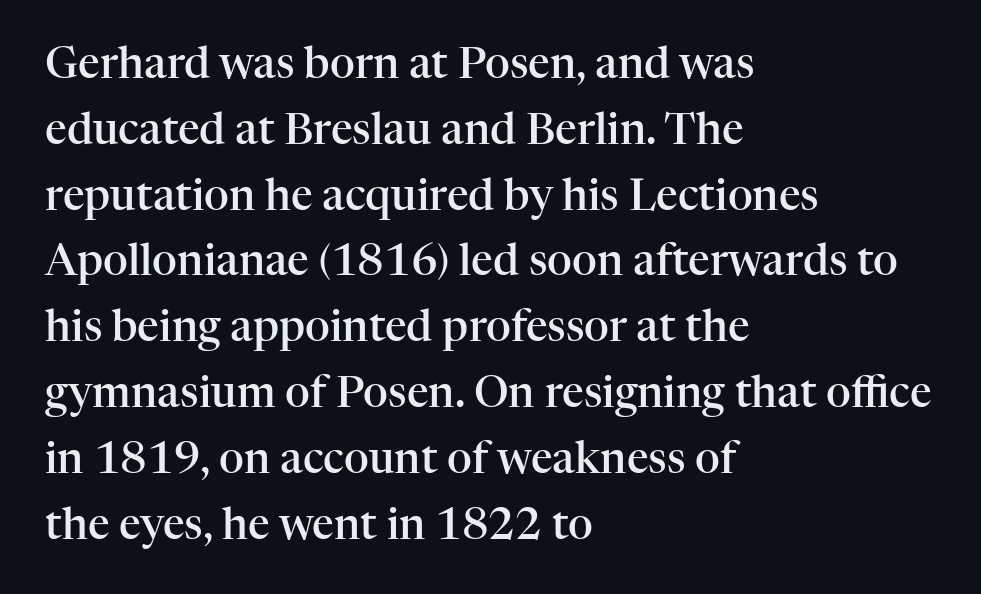
In CSS terms this would be text-align: left. Serifs: yes, visible at the terminals of the letterforms. Vertical strokes here are truly vertical. These lines are rendered in a variable-pitch font. Successive baselines arrive at the customary interval. The area under the type is left untouched.
